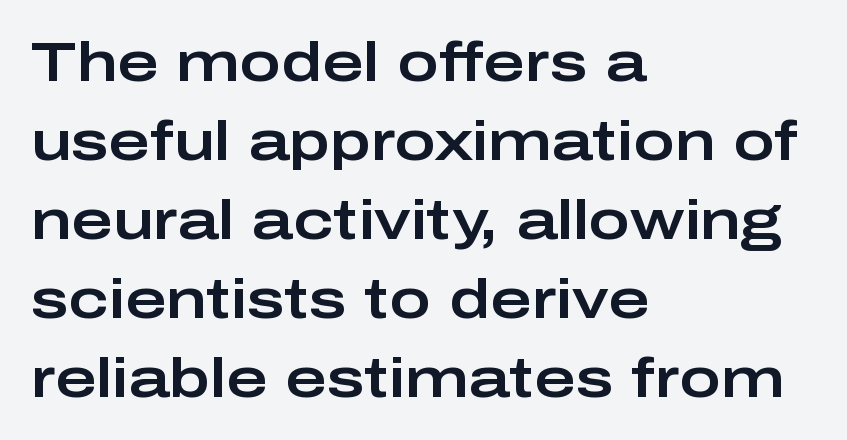
The passage shown stacks its lines at a standard gap. The foot of each line stays bare and open. All the whitespace from short lines collects on the right. The rendering uses natural spacing where letterforms have individual widths. The face used here is a sans, in the tradition of grotesques and geometrics. There is no visible air inserted between adjacent glyphs.
